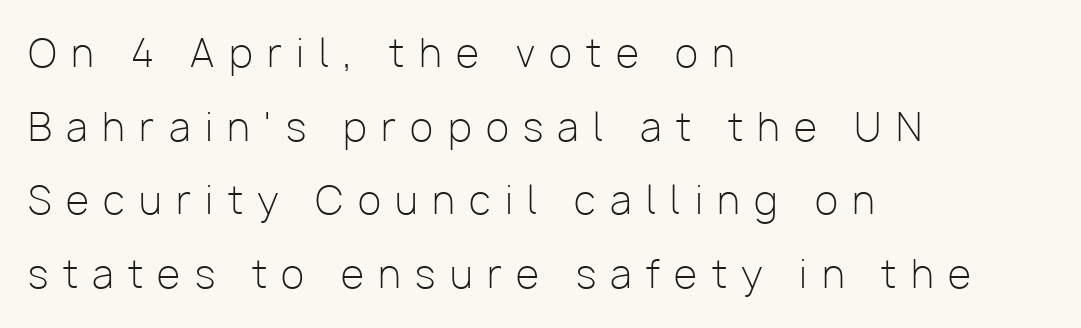
The image shows 38 px light sans-serif type, upright; set left-aligned, loose line spacing (1.94x), unusually wide letter spacing (+0.38 em), not underlined; low stroke contrast and a medium x-height.
